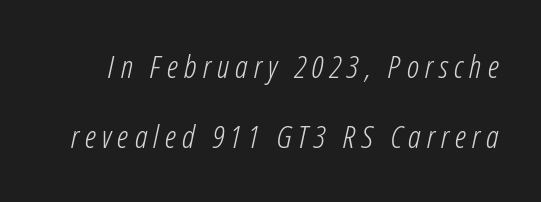
Q: Is the text bold? A: No.
Q: Is the text italic (slanted)? A: Yes, it leans right by about 12 degrees.
Q: Is the text underlined? A: No.
Q: Is the spacing between lines tight, normal or loose? A: Loose.
Q: Width (condensed, normal, or wide)? A: Condensed.
Q: Stroke contrast? A: Low.
Q: x-height? A: Medium.
Q: Monospaced? A: No.
